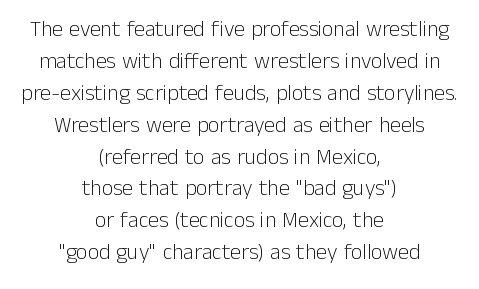
Q: Is the text bold? A: No.
Q: Is the text italic (slanted)? A: No, it is upright.
Q: Is the text underlined? A: No.
Q: How is the paragraph aligned? A: Centered.
Q: Is the spacing between letters normal or unusually wide? A: Normal.
Q: Is the spacing between lines tight, normal or loose? A: Normal.
